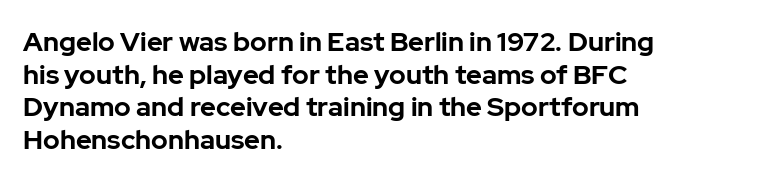
{"italic": "no", "bold": "yes", "underline": "no", "align": "left", "line_spacing_ratio": 1.21, "letter_spacing": "normal", "letter_spacing_em": 0.0, "glyph_px": 27}
